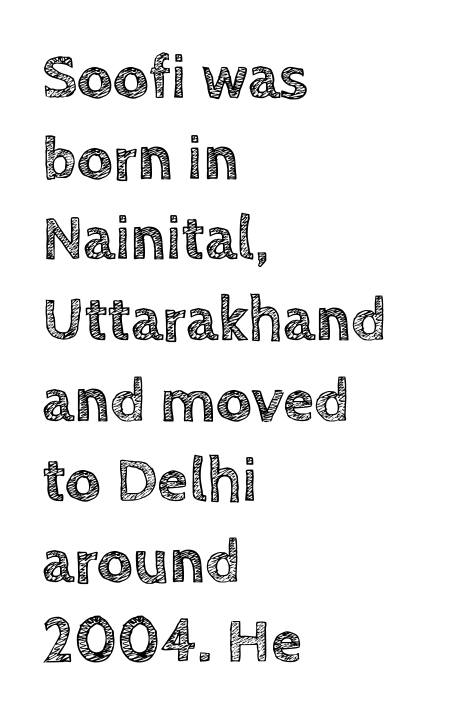
Q: Is the text italic (slanted)? A: No, it is upright.
Q: Is the text underlined? A: No.
Q: How is the paragraph aligned? A: Left-aligned.
Q: Is the spacing between letters normal or unusually wide? A: Normal.
Q: Is the spacing between lines tight, normal or loose? A: Normal.
Q: Width (condensed, normal, or wide)? A: Normal.
Q: x-height? A: Large.
Q: Monospaced? A: No.
